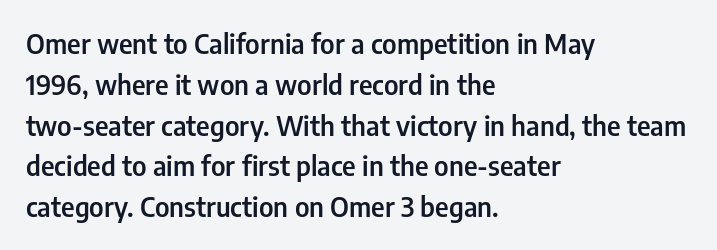
Compared with a centered layout, this one pins lines to the left instead. Compared with typical paragraphs, the rows here are spaced about the same. You can tell it's not italic because the verticals are truly vertical. Bare-footed words on every line. A fair bit of extra ink — the face is semibold, not bold.
